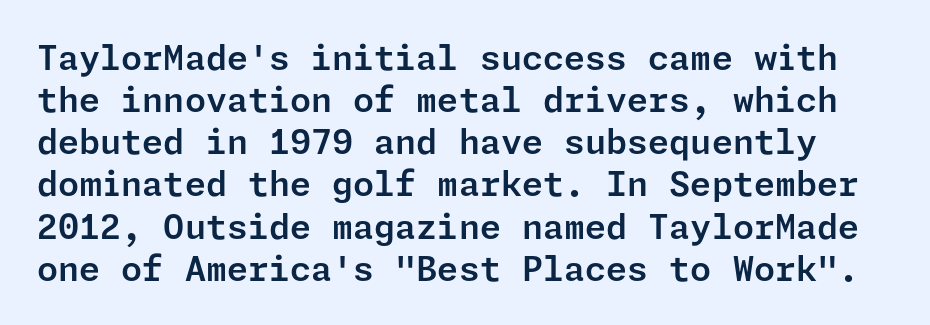
Q: Is the text italic (slanted)? A: No, it is upright.
Q: Is the typeface a serif or a sans-serif typeface? A: Sans-serif.
Q: Is the text underlined? A: No.
Q: Is the spacing between letters normal or unusually wide? A: Normal.
Q: Width (condensed, normal, or wide)? A: Normal.
Q: Stroke contrast? A: Low.
Q: x-height? A: Medium.
